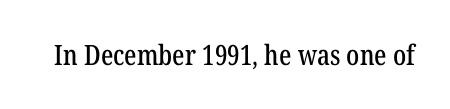
{"serif": "yes", "italic": "no", "width": "condensed", "stroke_contrast": "low", "x_height": "medium", "monospaced": "no", "underline": "no", "letter_spacing": "normal", "letter_spacing_em": 0.0, "glyph_px": 28}
